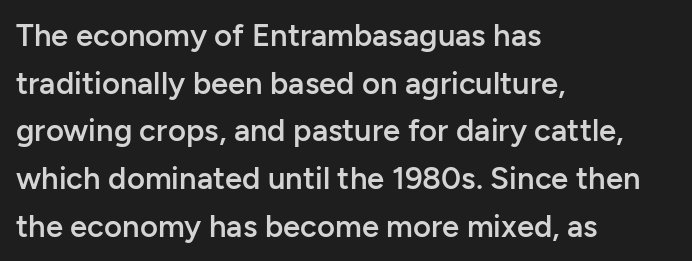
The image shows 31 px semibold sans-serif type, upright; set left-aligned, normal line spacing (1.54x), normal letter spacing, not underlined; low stroke contrast and a medium x-height.
